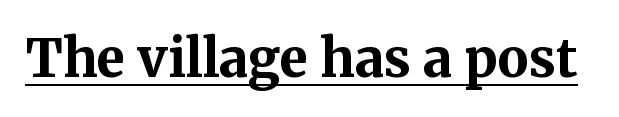
The image shows 52 px bold serif type, upright; set normal letter spacing, underlined; medium stroke contrast and a medium x-height.
